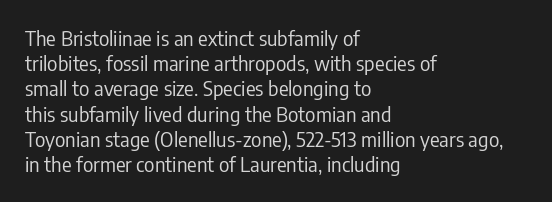
{"italic": "no", "bold": "no", "underline": "no", "align": "left", "line_spacing": "normal", "line_spacing_ratio": 1.26, "letter_spacing": "normal", "letter_spacing_em": 0.0, "glyph_px": 20}
